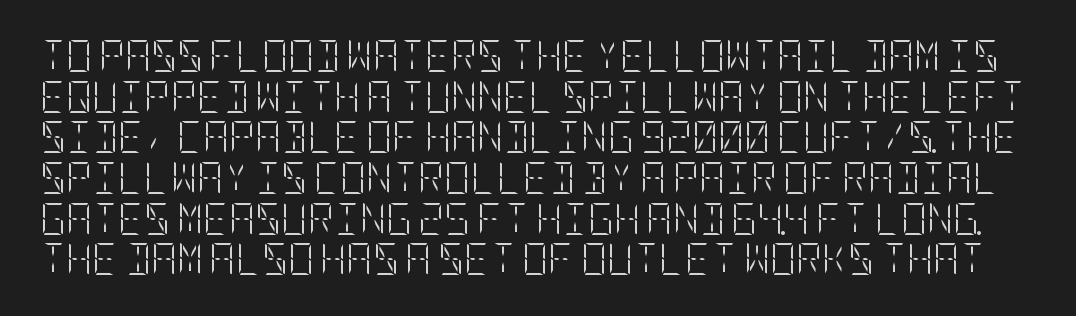
Q: Is the text bold? A: No.
Q: Is the text italic (slanted)? A: No, it is upright.
Q: Is the text underlined? A: No.
Q: Is the spacing between letters normal or unusually wide? A: Normal.
Q: Is the spacing between lines tight, normal or loose? A: Normal.
Q: Width (condensed, normal, or wide)? A: Condensed.
Q: Stroke contrast? A: Low.
Q: x-height? A: Large.
